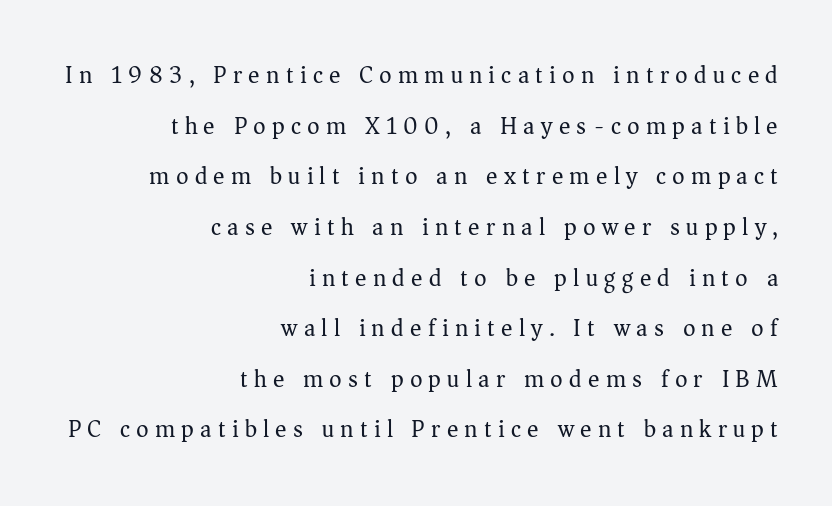
The strip under each line holds only bare page. The font sits on the lighter half of the weight spectrum, regular included. These lines are set flush right with a ragged left edge. The rendering inserts visible extra space after every character. The space between consecutive lines is lavish.
